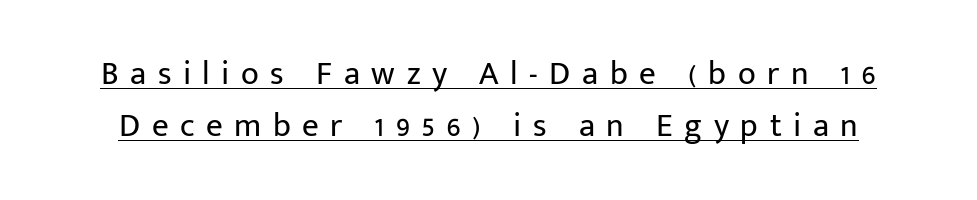
Observe the absence of serifs on each vertical stroke in this sample. Characters remain perfectly vertical along every line. What stands out about the letter spacing? Its width — letters are far apart. The designer left line spacing at the default. Character widths vary here, with narrow letters taking less room than wide ones. The typeface has the unassuming heft of standard copy or less.
